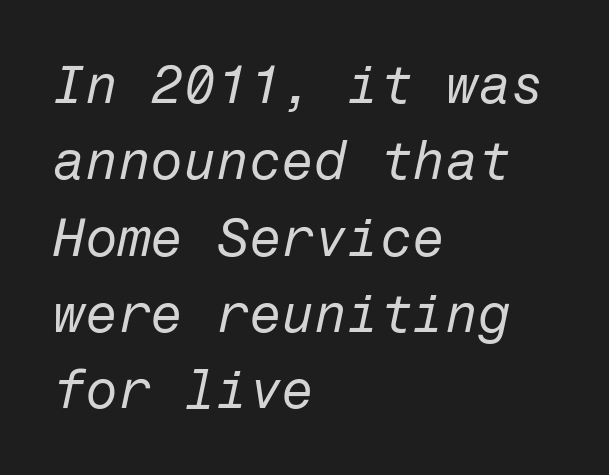
{"italic": "yes", "lean": "right", "slant_degrees": 12, "bold": "no", "weight": "regular", "width": "normal", "stroke_contrast": "low", "x_height": "medium", "underline": "no", "align": "left", "line_spacing": "normal", "line_spacing_ratio": 1.44, "letter_spacing": "normal", "letter_spacing_em": 0.0, "glyph_px": 53}
